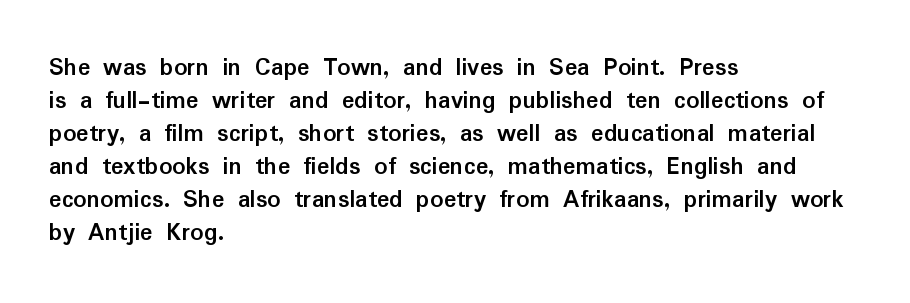
The image shows 26 px bold type, upright; set left-aligned, normal line spacing (1.27x), normal letter spacing, not underlined.
